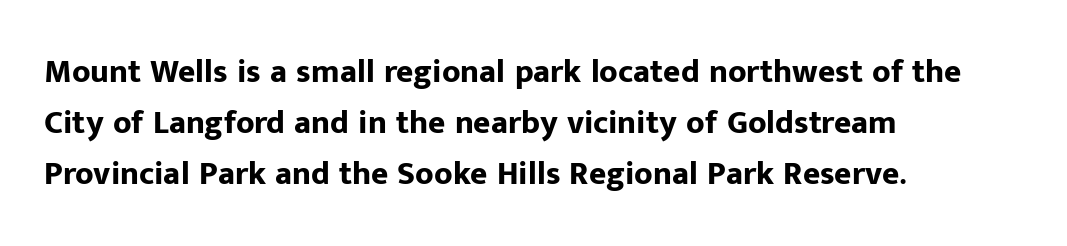
{"serif": "no", "italic": "no", "bold": "yes", "weight": "bold", "width": "normal", "stroke_contrast": "low", "x_height": "medium", "monospaced": "no", "underline": "no", "align": "left", "line_spacing": "normal", "line_spacing_ratio": 1.54, "letter_spacing": "normal", "letter_spacing_em": 0.0, "glyph_px": 33}
